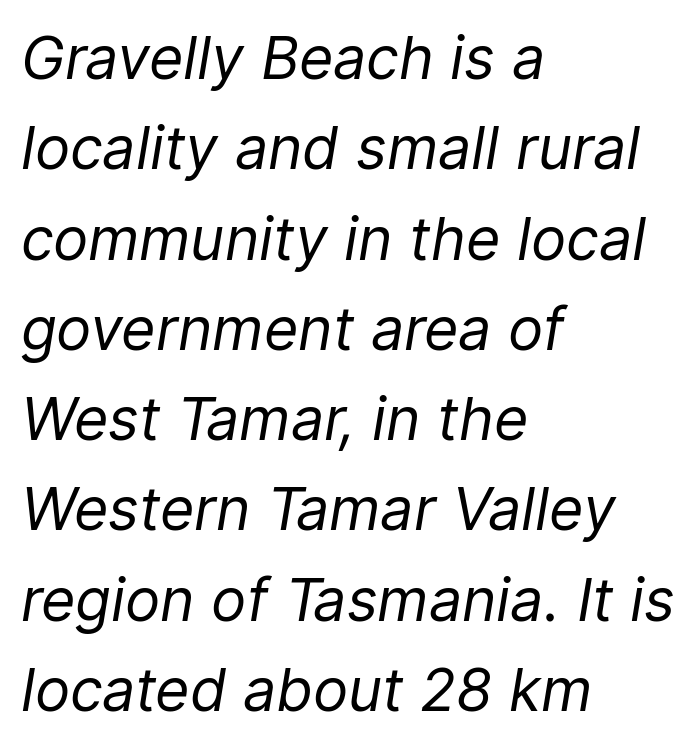
{"italic": "yes", "lean": "right", "slant_degrees": 9, "bold": "no", "weight": "regular", "width": "normal", "stroke_contrast": "low", "x_height": "medium", "monospaced": "no", "underline": "no", "align": "left", "line_spacing": "normal", "line_spacing_ratio": 1.53, "letter_spacing": "normal", "letter_spacing_em": 0.0, "glyph_px": 59}
